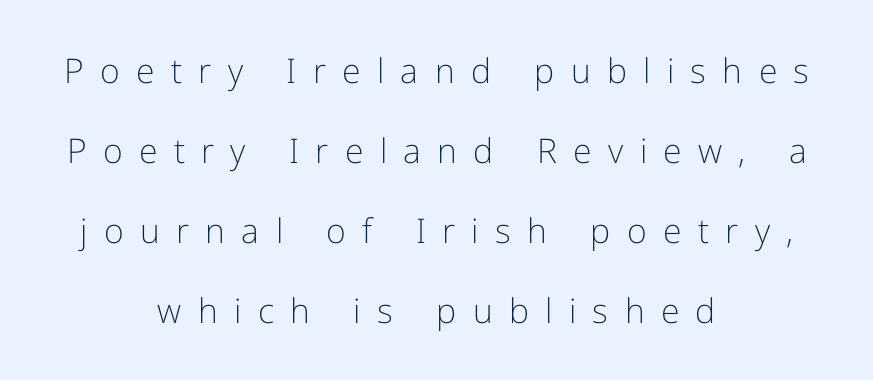
The image shows 34 px light sans-serif type, upright; set centered, loose line spacing (2.35x), unusually wide letter spacing (+0.48 em), not underlined; low stroke contrast and a medium x-height.
